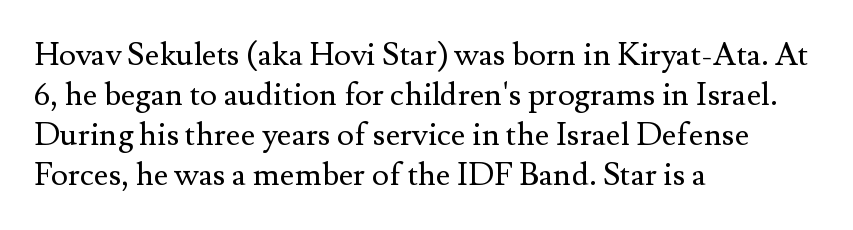
Honestly, there is no underline to notice here at all. The horizontal fit of the characters is conventional and even. Unbolded letterforms with no extra heft. Normally led — the rows are evenly, conventionally spaced. Each line starts at the same left margin while the right side varies.
